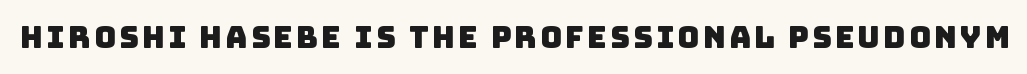
The image shows 30 px sans-serif type; set not underlined; low stroke contrast and a large x-height.
